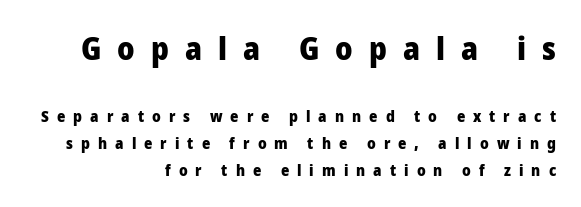
The image shows 32 px heavy sans-serif type, upright; set right-aligned, normal line spacing (1.68x), unusually wide letter spacing (+0.5 em), not underlined; the first (top) block is 2.0x larger; low stroke contrast and a medium x-height.
